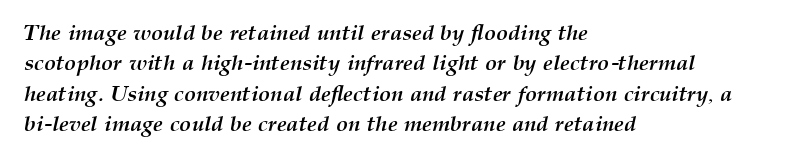
The image shows 22 px bold type, italic (leaning right); set left-aligned, normal line spacing (1.38x), normal letter spacing, not underlined.
